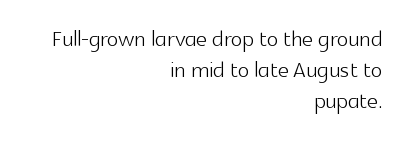
The image shows 30 px light sans-serif type, upright; set right-aligned, tight line spacing (1.03x), normal letter spacing, not underlined; a medium x-height.
